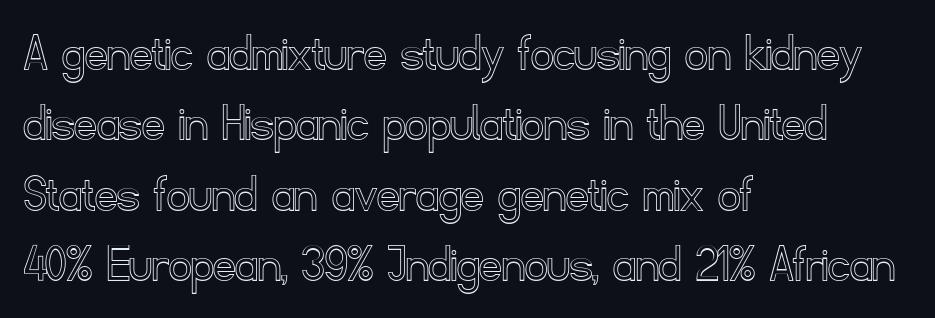
Q: Is the text italic (slanted)? A: No, it is upright.
Q: Is the text underlined? A: No.
Q: How is the paragraph aligned? A: Left-aligned.
Q: Is the spacing between letters normal or unusually wide? A: Normal.
Q: Is the spacing between lines tight, normal or loose? A: Normal.
Q: Width (condensed, normal, or wide)? A: Normal.
Q: x-height? A: Small.
Q: Monospaced? A: No.
